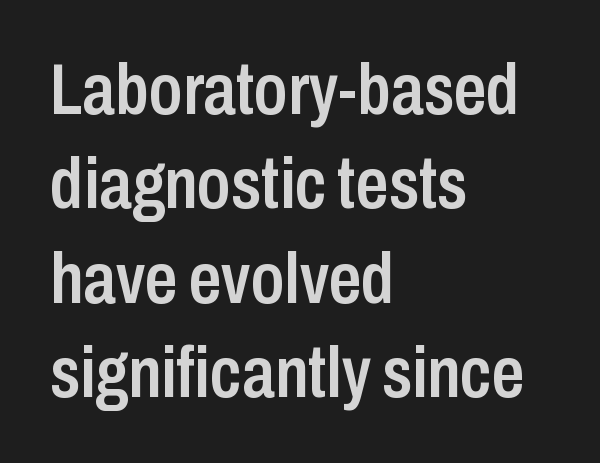
Q: Is the text bold? A: Semi-bold.
Q: Is the text italic (slanted)? A: No, it is upright.
Q: Is the typeface a serif or a sans-serif typeface? A: Sans-serif.
Q: Is the text underlined? A: No.
Q: How is the paragraph aligned? A: Left-aligned.
Q: Is the spacing between letters normal or unusually wide? A: Normal.
Q: Is the spacing between lines tight, normal or loose? A: Normal.
Q: Width (condensed, normal, or wide)? A: Condensed.
Q: Stroke contrast? A: Low.
Q: x-height? A: Medium.
Q: Monospaced? A: No.
